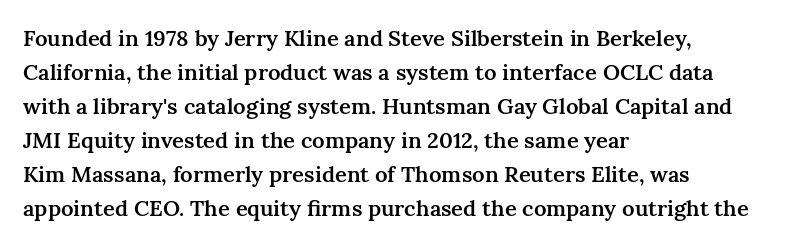
The image shows 22 px text type, upright; set left-aligned, normal line spacing (1.55x), normal letter spacing, not underlined.
